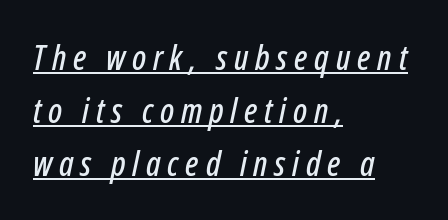
{"italic": "yes", "lean": "right", "slant_degrees": 12, "width": "condensed", "stroke_contrast": "low", "x_height": "medium", "monospaced": "no", "underline": "yes", "align": "left", "line_spacing": "normal", "line_spacing_ratio": 1.56, "letter_spacing": "wide", "letter_spacing_em": 0.2, "glyph_px": 34}
